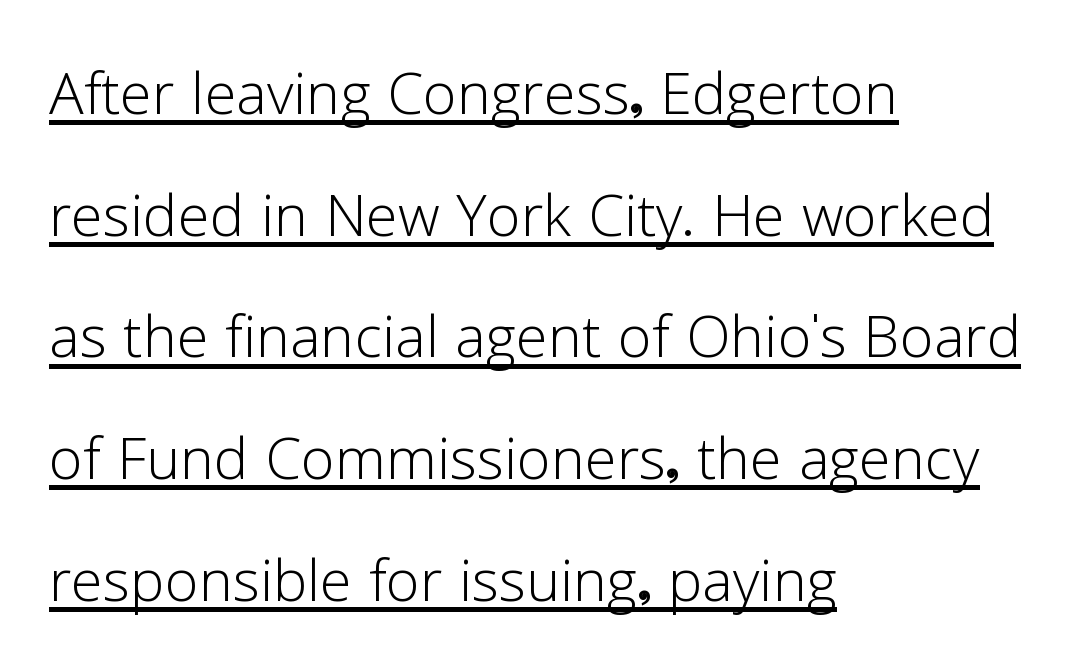
{"serif": "no", "italic": "no", "bold": "no", "weight": "light", "width": "normal", "stroke_contrast": "low", "x_height": "medium", "monospaced": "no", "underline": "yes", "align": "left", "line_spacing": "normal", "line_spacing_ratio": 1.58, "letter_spacing": "normal", "letter_spacing_em": 0.0, "glyph_px": 77}
